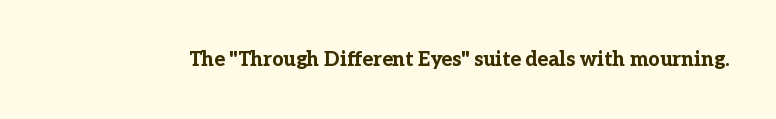
The image shows 20 px bold type, upright; set normal letter spacing, not underlined.
